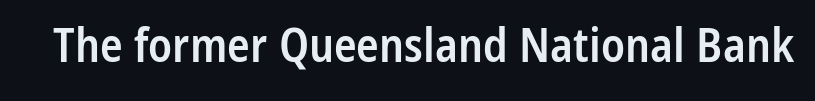
Vertical strokes here are truly vertical. This rendering employs a face without finishing strokes, i.e., a sans-serif. The rendering keeps characters at their native spacing. Clear beneath every line of the passage. Spacing verdict: proportional, widths tailored to each character. A fair bit of extra ink — the face is semibold, not bold.
